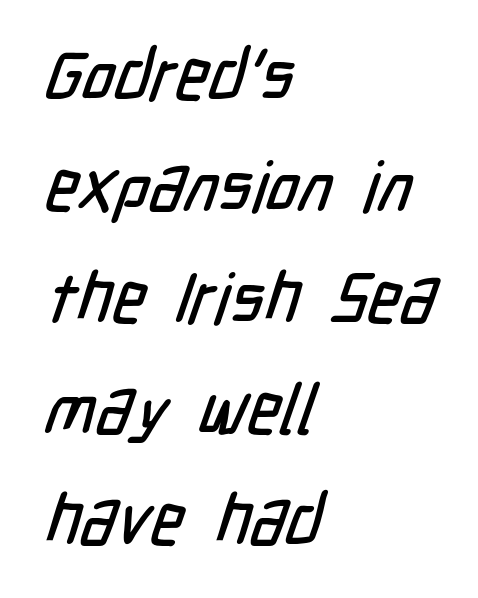
The image shows 70 px condensed sans-serif type; set left-aligned, normal line spacing (1.59x), normal letter spacing, not underlined; low stroke contrast and a medium x-height.
